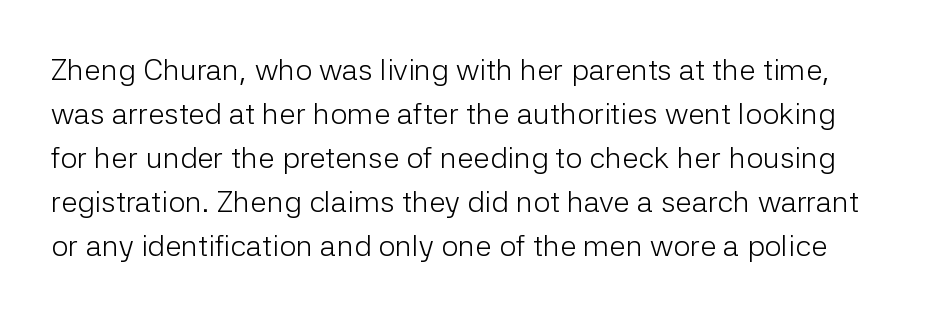
Stroke thickness stays within the range of a standard reading face or lighter. The leading is moderate, giving the passage an even texture. Does the type have serifs? No, each stem ends abruptly. Unlike italic type, these characters show no tilt at all. Lines of text with bare space underneath.
